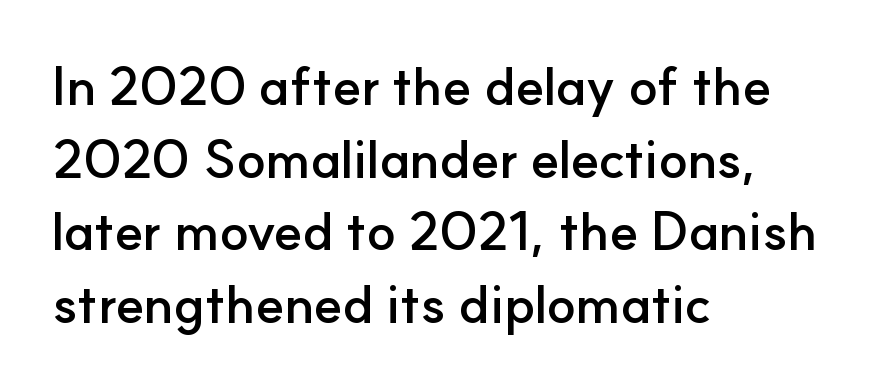
The image shows 53 px semibold sans-serif type, upright; set left-aligned, normal line spacing (1.37x), normal letter spacing, not underlined; low stroke contrast and a small x-height.
